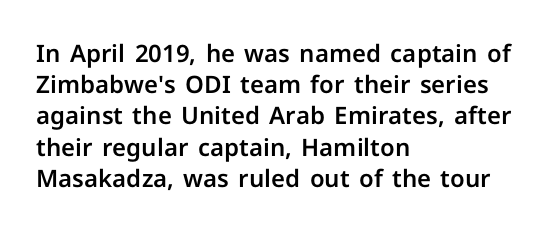
Q: Is the text italic (slanted)? A: No, it is upright.
Q: Is the text underlined? A: No.
Q: How is the paragraph aligned? A: Left-aligned.
Q: Is the spacing between letters normal or unusually wide? A: Normal.
Q: Is the spacing between lines tight, normal or loose? A: Normal.
